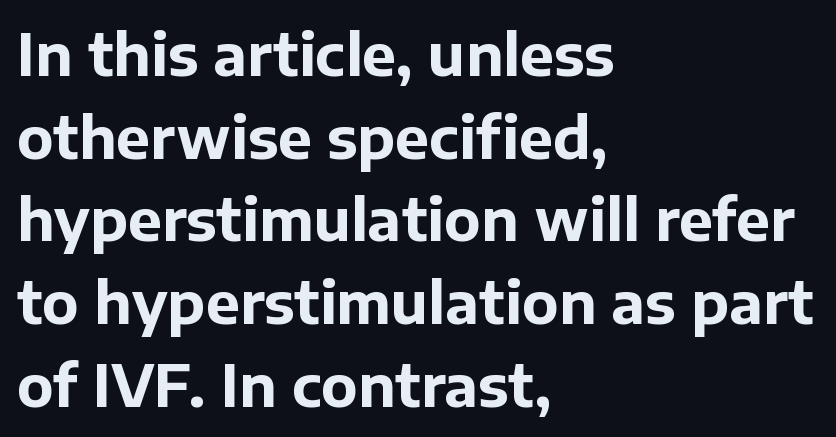
Notice how descenders clear the ascenders below comfortably — that's standard leading. No italicization has been applied; the sample stays upright. The glyphs have the mass of a bold cut. Rule under the text: the space is simply empty. Observe the absence of serifs on each vertical stroke in this sample. The passage shown is typed in a proportional face where columns would drift.
